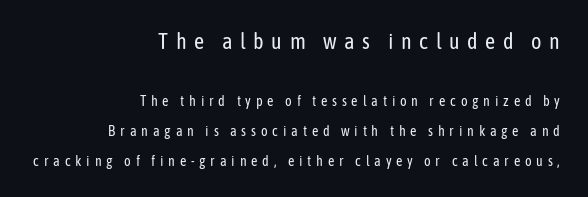
Q: Is the text bold? A: No.
Q: Is the text italic (slanted)? A: No, it is upright.
Q: Is the text underlined? A: No.
Q: How is the paragraph aligned? A: Right-aligned.
Q: Is the spacing between letters normal or unusually wide? A: Unusually wide.
Q: Is the spacing between lines tight, normal or loose? A: Loose.
Q: Which block of text is set in a larger size, the first (top) or the second (bottom)? A: The first (top) one.
